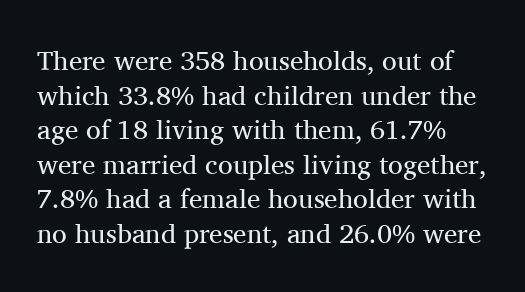
{"italic": "no", "bold": "no", "underline": "no", "line_spacing": "normal", "line_spacing_ratio": 1.28, "letter_spacing": "normal", "letter_spacing_em": 0.0, "glyph_px": 27}
